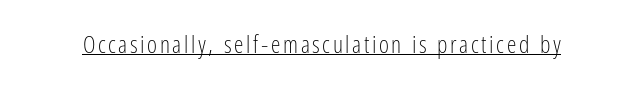
This reads as an unemphasized weight, regular at the heaviest. A typographer would call this underscored text. Posture: upright roman.
